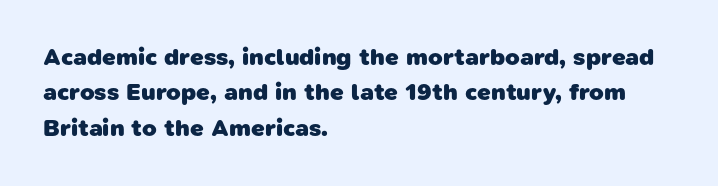
{"bold": "yes", "underline": "no", "align": "left", "line_spacing": "normal", "line_spacing_ratio": 1.47, "letter_spacing": "normal", "letter_spacing_em": 0.0, "glyph_px": 24}
